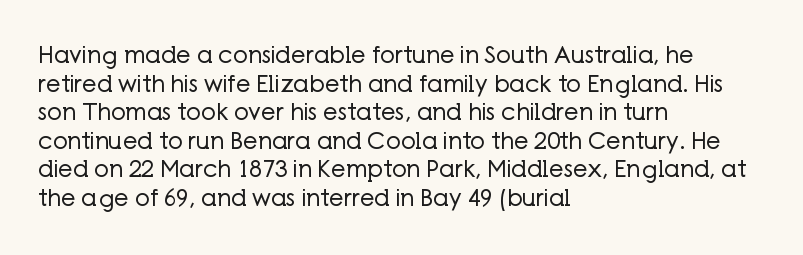
Q: Is the text bold? A: No.
Q: Is the text italic (slanted)? A: No, it is upright.
Q: Is the text underlined? A: No.
Q: How is the paragraph aligned? A: Left-aligned.
Q: Is the spacing between letters normal or unusually wide? A: Normal.
